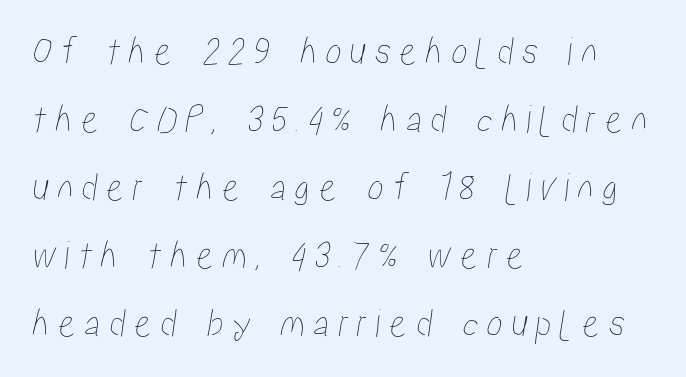
{"width": "condensed", "stroke_contrast": "low", "x_height": "medium", "monospaced": "no", "underline": "no", "align": "left", "line_spacing": "normal", "line_spacing_ratio": 1.66, "letter_spacing": "wide", "letter_spacing_em": 0.2, "glyph_px": 41}
